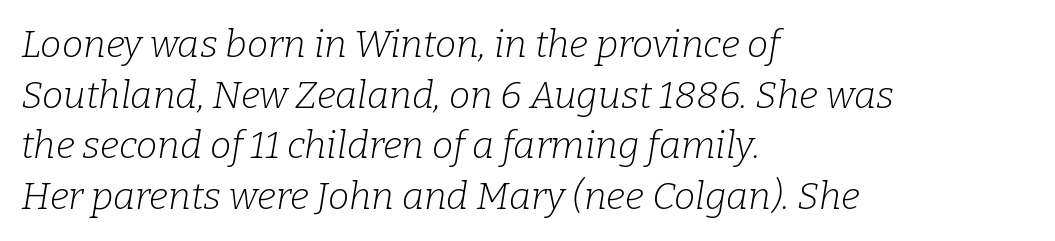
Q: Is the text bold? A: No.
Q: Is the text italic (slanted)? A: Yes, it leans right by about 9 degrees.
Q: Is the typeface a serif or a sans-serif typeface? A: Serif.
Q: Is the text underlined? A: No.
Q: How is the paragraph aligned? A: Left-aligned.
Q: Is the spacing between letters normal or unusually wide? A: Normal.
Q: Is the spacing between lines tight, normal or loose? A: Normal.
Q: Width (condensed, normal, or wide)? A: Normal.
Q: Stroke contrast? A: Low.
Q: x-height? A: Medium.
Q: Monospaced? A: No.
